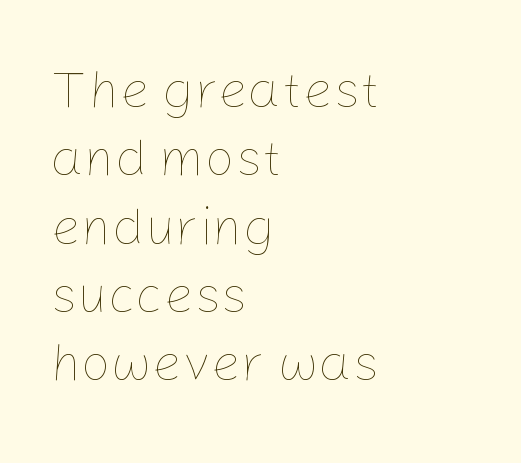
Line beginnings align vertically; line endings do not. Unlike italic type, these characters show no tilt at all. This block has exactly the height ordinary leading produces. Counters stay open thanks to moderate or lighter strokes. The line texture is even and compact thanks to regular tracking.
